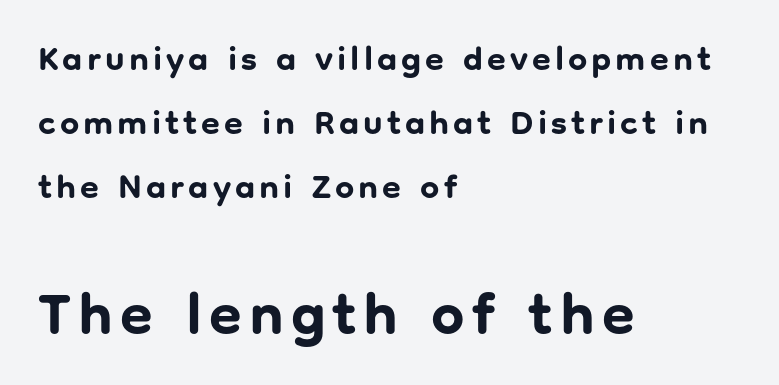
The rendering uses natural spacing where letterforms have individual widths. You can tell it's not italic because the verticals are truly vertical. Compare the two chunks: the lower has the greater cap height. No word sits above an underline. Bold? Absolutely — the strokes are thick and heavy.
